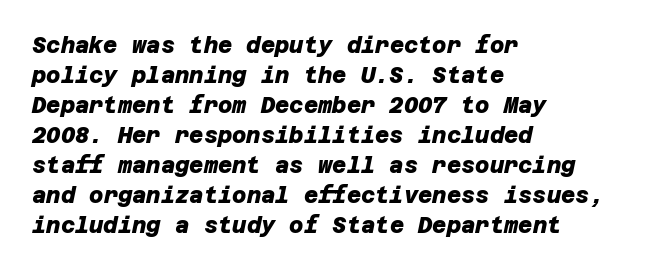
This sample uses plain, unmodified letter spacing. Successive baselines arrive at the customary interval. In terms of weight, the rendering is a true, heavy bold. Beneath every word, the page is bare. Where is the straight margin? On the left.
